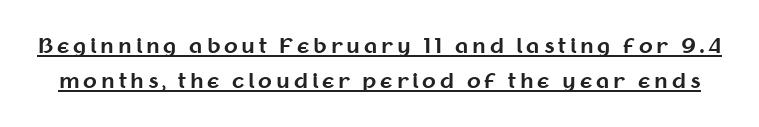
Q: Is the text bold? A: Yes.
Q: Is the text italic (slanted)? A: No, it is upright.
Q: Is the text underlined? A: Yes.
